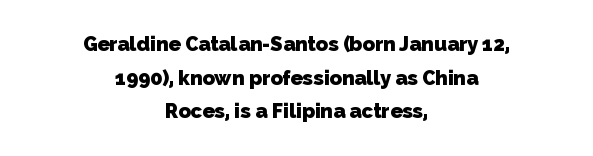
Q: Is the text bold? A: Yes.
Q: Is the text underlined? A: No.
Q: How is the paragraph aligned? A: Centered.
Q: Is the spacing between letters normal or unusually wide? A: Normal.
Q: Is the spacing between lines tight, normal or loose? A: Normal.
